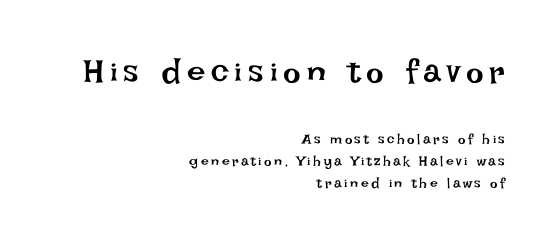
The glyphs are unaccompanied by any horizontal stroke below them. The lines are quadded right. Reading down the column, the eye jumps a familiar distance to each next line. The typesetting does not lean heavy: it is not bold. Every stem runs plumb, perpendicular to the baseline. Size hierarchy here favors the leading block over the trailing one.
